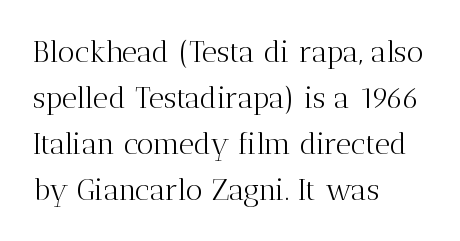
The image shows 30 px light serif type, upright; set left-aligned, normal line spacing (1.53x), normal letter spacing, not underlined; medium stroke contrast and a medium x-height.
